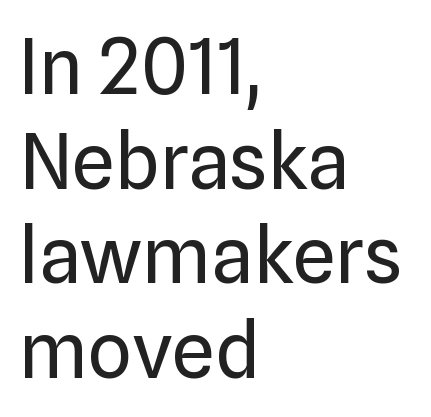
Q: Is the text bold? A: No.
Q: Is the text italic (slanted)? A: No, it is upright.
Q: Is the typeface a serif or a sans-serif typeface? A: Sans-serif.
Q: Is the text underlined? A: No.
Q: How is the paragraph aligned? A: Left-aligned.
Q: Is the spacing between letters normal or unusually wide? A: Normal.
Q: Width (condensed, normal, or wide)? A: Normal.
Q: Stroke contrast? A: Low.
Q: x-height? A: Medium.
Q: Monospaced? A: No.
